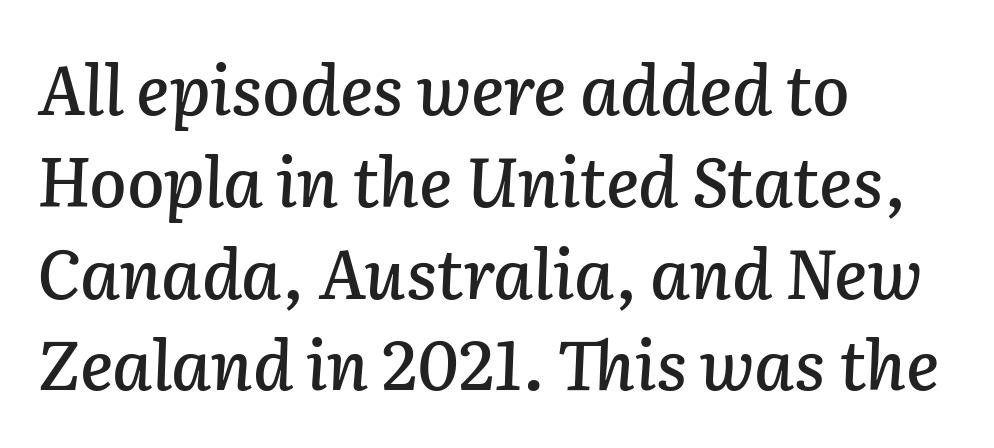
Q: Is the text italic (slanted)? A: Yes, it leans right by about 2 degrees.
Q: Is the text underlined? A: No.
Q: How is the paragraph aligned? A: Left-aligned.
Q: Is the spacing between letters normal or unusually wide? A: Normal.
Q: Is the spacing between lines tight, normal or loose? A: Normal.
Q: Width (condensed, normal, or wide)? A: Normal.
Q: Stroke contrast? A: Low.
Q: x-height? A: Medium.
Q: Monospaced? A: No.
